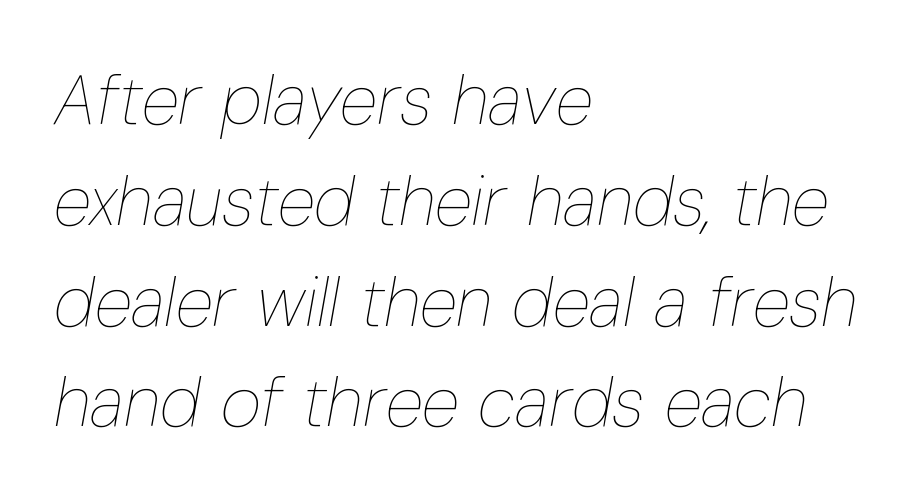
The type is set solid horizontally, with unmodified tracking. The letters advance in unequal steps, a hallmark of proportional type. Letters rest on an invisible, unmarked baseline. The characters are drawn with everyday or finer stroke widths. Which margin do the lines hug? The left one — the right edge is uneven. The font's italic variant was chosen for this text.
